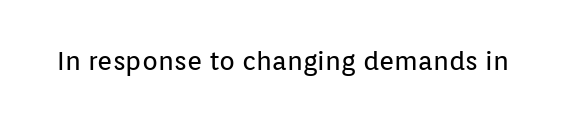
A roman cut, with each character standing at attention. Decoration check: the copy has no underline. The gaps between neighbouring characters are ordinary and unremarkable. Bold? No — there's no thickening of the strokes.
